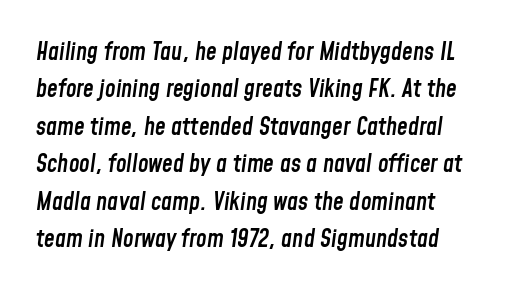
Q: Is the text bold? A: Semi-bold.
Q: Is the text italic (slanted)? A: Yes, it leans right by about 8 degrees.
Q: Is the text underlined? A: No.
Q: Is the spacing between letters normal or unusually wide? A: Normal.
Q: Is the spacing between lines tight, normal or loose? A: Normal.
